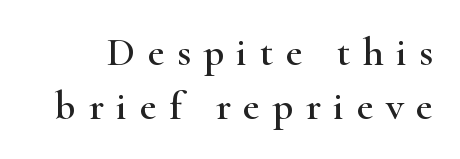
Q: Is the text italic (slanted)? A: No, it is upright.
Q: Is the typeface a serif or a sans-serif typeface? A: Serif.
Q: Is the text underlined? A: No.
Q: Is the spacing between letters normal or unusually wide? A: Unusually wide.
Q: Is the spacing between lines tight, normal or loose? A: Normal.
Q: Width (condensed, normal, or wide)? A: Wide.
Q: Stroke contrast? A: High.
Q: x-height? A: Small.
Q: Monospaced? A: No.
